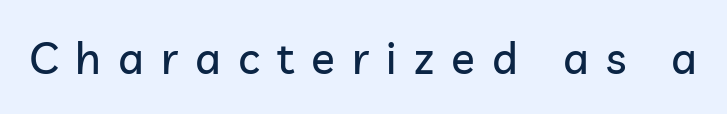
You could not count columns in this text — the font is proportionally spaced. Display-style spreading of the glyphs; the letterfit is very open. The font family rendered here belongs to the sans-serif group. Any mark beneath the type? The region is blank. The specimen reads as upright at a glance.
